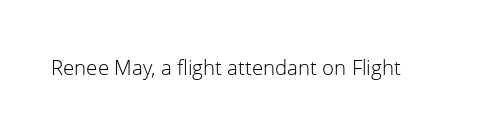
The image shows 22 px text type, upright; set normal letter spacing, not underlined.
